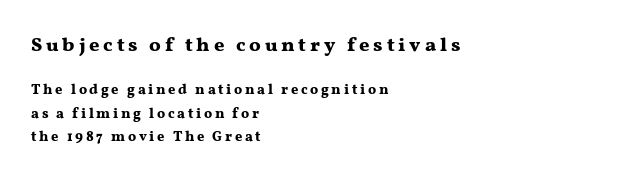
The words here are not underlined. Does the leading feel generous? No, just average. Is the block centered? No — it sits flush against the left margin. Does the bottom block carry the larger type? No, the top block does. Is the type bold? Yes — the strokes are clearly thick and heavy. A typesetter would mark this as roman, not italic.
